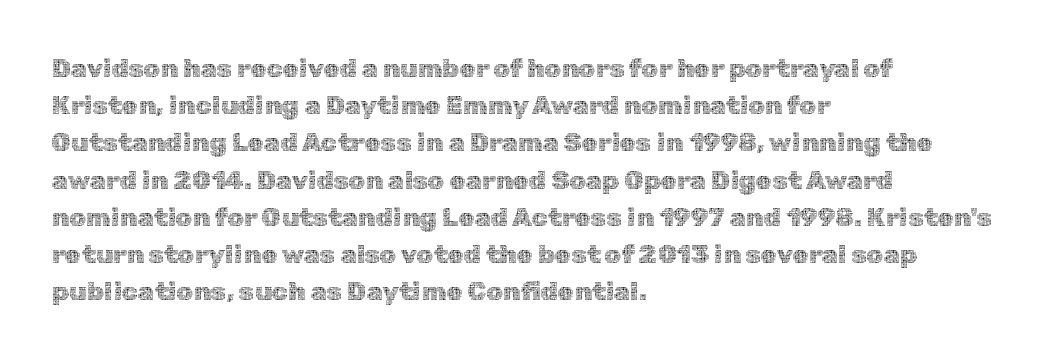
The image shows 26 px text type, upright; set left-aligned, normal line spacing (1.43x), normal letter spacing, not underlined.
